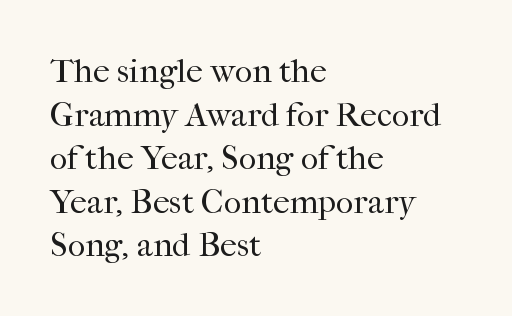
Q: Is the text bold? A: No.
Q: Is the text italic (slanted)? A: No, it is upright.
Q: Is the typeface a serif or a sans-serif typeface? A: Serif.
Q: Is the text underlined? A: No.
Q: How is the paragraph aligned? A: Left-aligned.
Q: Is the spacing between letters normal or unusually wide? A: Normal.
Q: Is the spacing between lines tight, normal or loose? A: Normal.
Q: Width (condensed, normal, or wide)? A: Normal.
Q: Stroke contrast? A: High.
Q: x-height? A: Medium.
Q: Monospaced? A: No.
